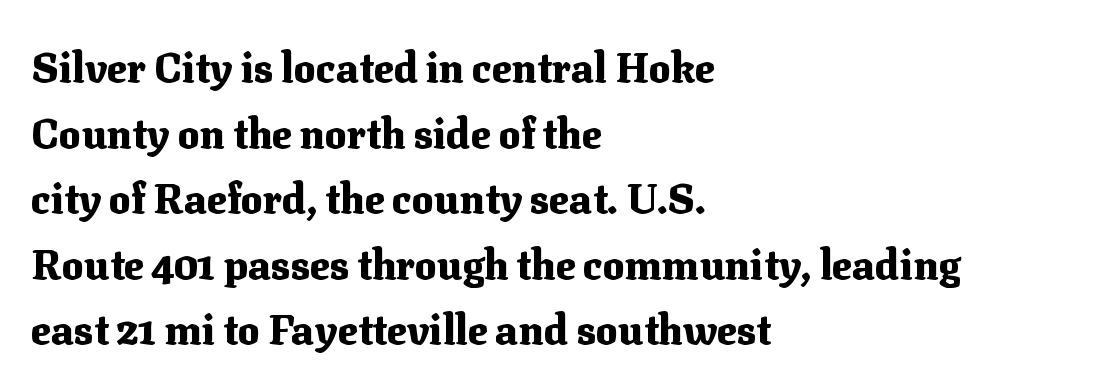
Q: Is the text bold? A: Yes.
Q: Is the text italic (slanted)? A: No, it is upright.
Q: Is the typeface a serif or a sans-serif typeface? A: Serif.
Q: Is the text underlined? A: No.
Q: How is the paragraph aligned? A: Left-aligned.
Q: Is the spacing between letters normal or unusually wide? A: Normal.
Q: Is the spacing between lines tight, normal or loose? A: Normal.
Q: Width (condensed, normal, or wide)? A: Normal.
Q: Stroke contrast? A: Medium.
Q: x-height? A: Medium.
Q: Monospaced? A: No.
